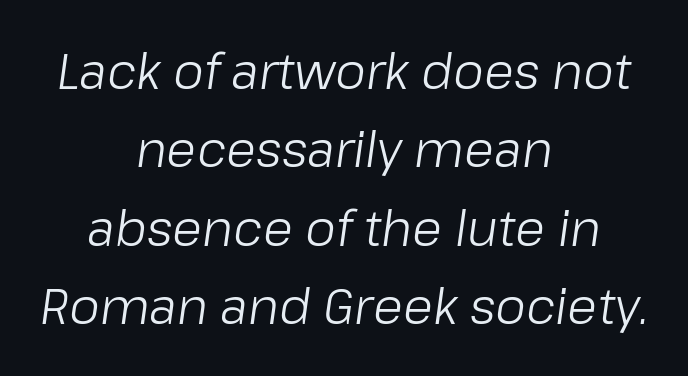
{"italic": "yes", "lean": "right", "slant_degrees": 8, "bold": "no", "weight": "light", "width": "normal", "stroke_contrast": "low", "x_height": "medium", "monospaced": "no", "underline": "no", "align": "center", "line_spacing": "normal", "line_spacing_ratio": 1.6, "letter_spacing": "normal", "letter_spacing_em": 0.0, "glyph_px": 49}
